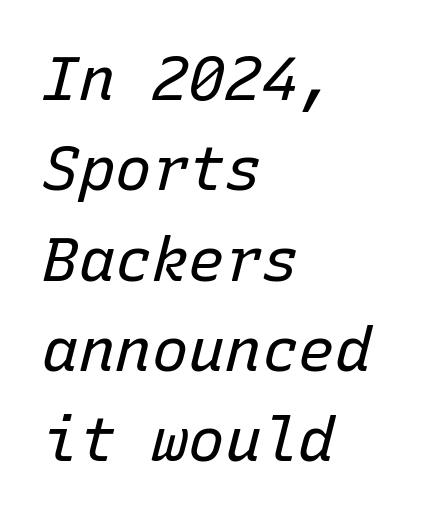
The image shows 61 px regular-weight type, italic (leaning right), monospaced; set left-aligned, normal line spacing (1.48x), normal letter spacing, not underlined; low stroke contrast and a medium x-height.
